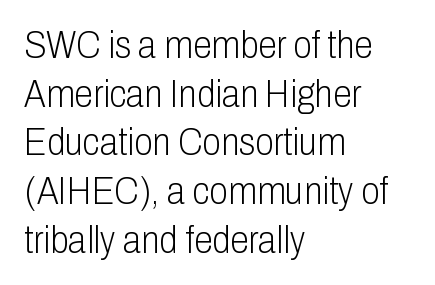
This is not heavy type; no bold has been used. In terms of posture, this sample is upright. The face used here is a sans, in the tradition of grotesques and geometrics. The horizontal fit of the characters is conventional and even. Proportional: the letters do not fall into vertical columns.
